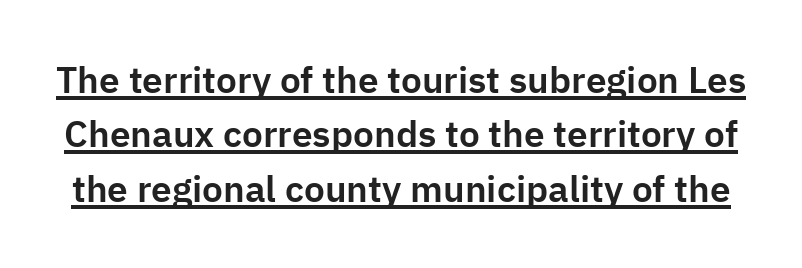
The image shows 37 px sans-serif type, upright; set normal line spacing (1.47x), normal letter spacing, underlined; low stroke contrast and a medium x-height.
